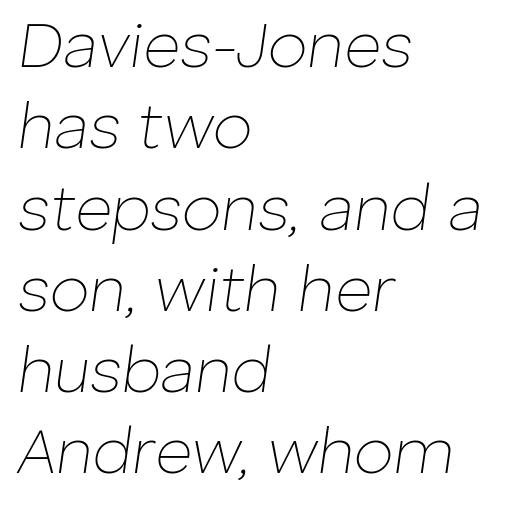
Successive baselines arrive at the customary interval. On a weight scale, this lands at 450 or below. These lines keep a tight, regular rhythm from letter to letter. The setting favours the left margin, as ordinary paragraphs usually do. Character widths vary here, with narrow letters taking less room than wide ones.
